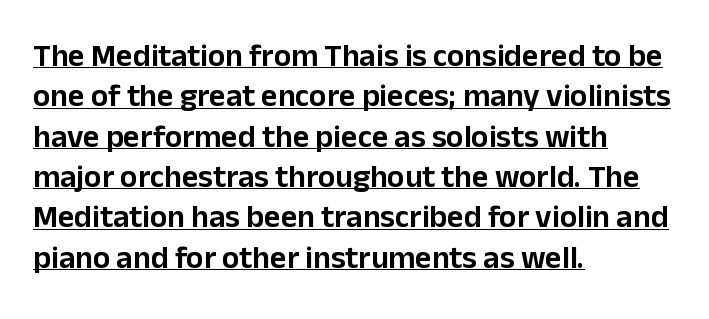
{"serif": "no", "italic": "no", "width": "normal", "stroke_contrast": "low", "x_height": "medium", "monospaced": "no", "underline": "yes", "align": "left", "line_spacing": "normal", "line_spacing_ratio": 1.26, "letter_spacing": "normal", "letter_spacing_em": 0.0, "glyph_px": 32}
